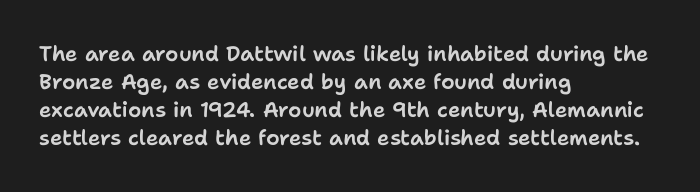
The image shows 21 px text type, upright; set left-aligned, normal line spacing (1.34x), normal letter spacing, not underlined.
